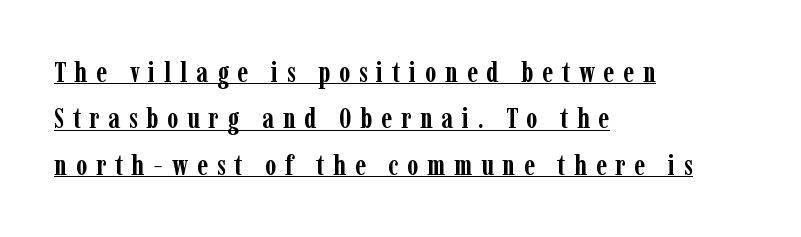
Q: Is the text bold? A: Yes.
Q: Is the text italic (slanted)? A: No, it is upright.
Q: Is the typeface a serif or a sans-serif typeface? A: Serif.
Q: Is the text underlined? A: Yes.
Q: How is the paragraph aligned? A: Left-aligned.
Q: Is the spacing between letters normal or unusually wide? A: Unusually wide.
Q: Is the spacing between lines tight, normal or loose? A: Normal.
Q: Width (condensed, normal, or wide)? A: Condensed.
Q: Stroke contrast? A: Low.
Q: x-height? A: Medium.
Q: Monospaced? A: No.
